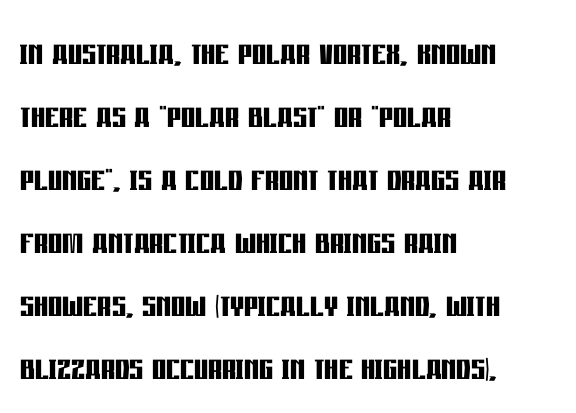
Q: Is the text bold? A: Yes.
Q: Is the text italic (slanted)? A: No, it is upright.
Q: Is the typeface a serif or a sans-serif typeface? A: Sans-serif.
Q: Is the text underlined? A: No.
Q: How is the paragraph aligned? A: Left-aligned.
Q: Is the spacing between letters normal or unusually wide? A: Normal.
Q: Is the spacing between lines tight, normal or loose? A: Normal.
Q: Width (condensed, normal, or wide)? A: Condensed.
Q: Stroke contrast? A: Low.
Q: x-height? A: Large.
Q: Monospaced? A: No.
